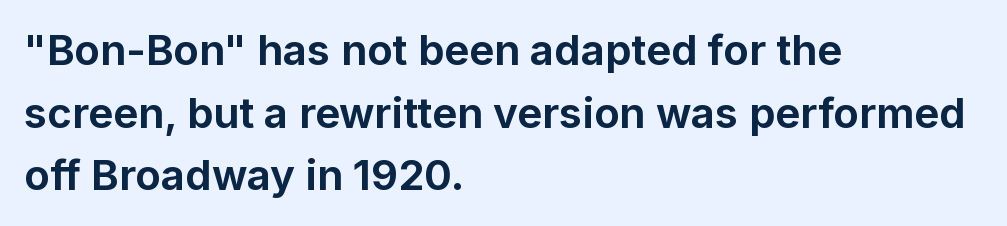
The lines in this sample share a left origin and differ only in where they stop. Check the space under the baseline: it is left empty. Is the letter spacing exaggerated? No — it looks like the ordinary default. The characters display no serif detailing; their extremities are plain. The block of text has a typical density, with ordinary space between rows.
